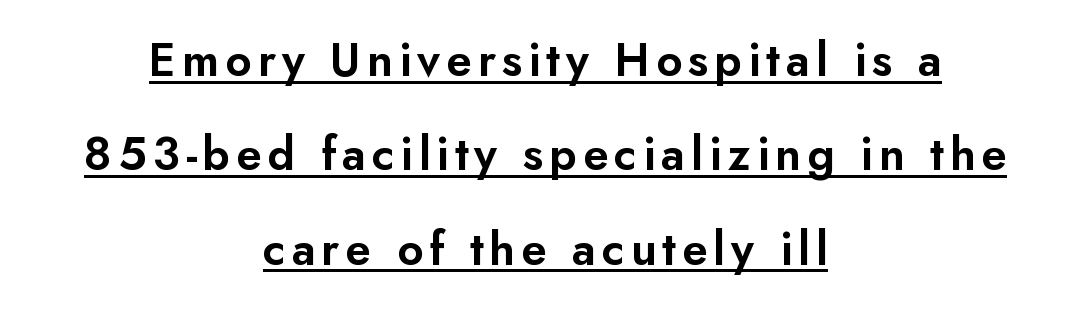
{"serif": "no", "italic": "no", "width": "normal", "stroke_contrast": "low", "x_height": "small", "monospaced": "no", "underline": "yes", "align": "center", "line_spacing": "loose", "line_spacing_ratio": 2.05, "glyph_px": 46}
